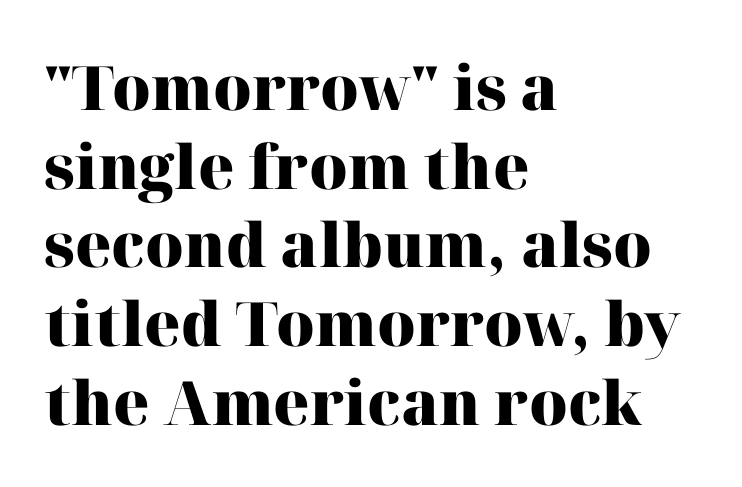
{"serif": "yes", "italic": "no", "bold": "yes", "weight": "heavy", "width": "normal", "stroke_contrast": "high", "x_height": "medium", "monospaced": "no", "underline": "no", "align": "left", "line_spacing": "normal", "line_spacing_ratio": 1.29, "letter_spacing": "normal", "letter_spacing_em": 0.0, "glyph_px": 61}
